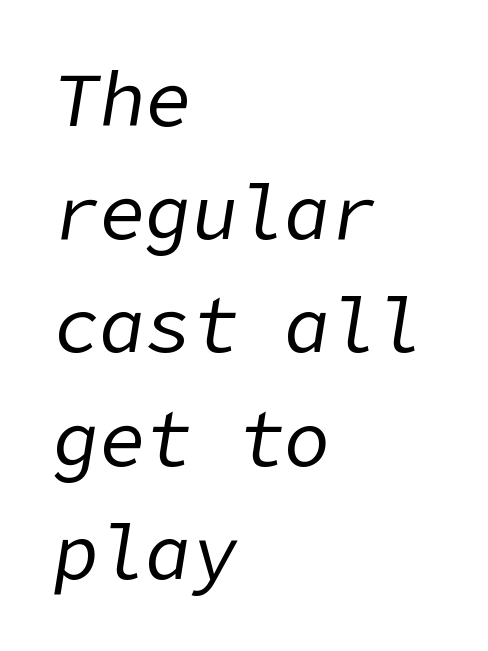
Q: Is the text bold? A: No.
Q: Is the text italic (slanted)? A: Yes, it leans right by about 9 degrees.
Q: Is the text underlined? A: No.
Q: How is the paragraph aligned? A: Left-aligned.
Q: Is the spacing between letters normal or unusually wide? A: Normal.
Q: Is the spacing between lines tight, normal or loose? A: Normal.
Q: Width (condensed, normal, or wide)? A: Normal.
Q: Stroke contrast? A: Low.
Q: x-height? A: Medium.
